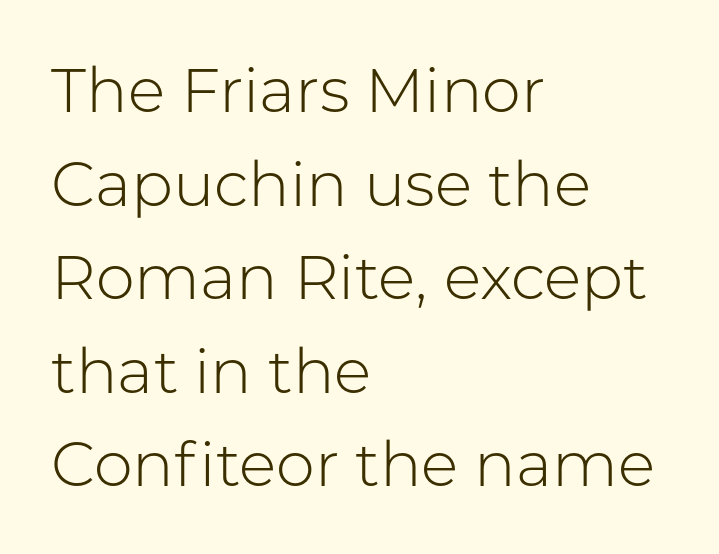
Q: Is the text bold? A: No.
Q: Is the text italic (slanted)? A: No, it is upright.
Q: Is the typeface a serif or a sans-serif typeface? A: Sans-serif.
Q: Is the text underlined? A: No.
Q: How is the paragraph aligned? A: Left-aligned.
Q: Is the spacing between letters normal or unusually wide? A: Normal.
Q: Is the spacing between lines tight, normal or loose? A: Normal.
Q: Width (condensed, normal, or wide)? A: Normal.
Q: Stroke contrast? A: Low.
Q: x-height? A: Medium.
Q: Monospaced? A: No.
